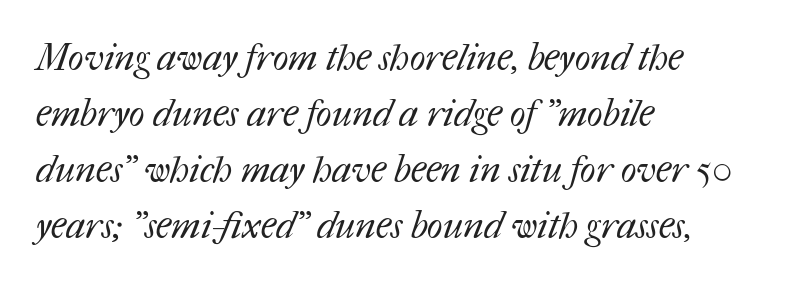
Q: Is the text bold? A: No.
Q: Is the text underlined? A: No.
Q: How is the paragraph aligned? A: Left-aligned.
Q: Is the spacing between letters normal or unusually wide? A: Normal.
Q: Is the spacing between lines tight, normal or loose? A: Normal.
Q: Width (condensed, normal, or wide)? A: Normal.
Q: Stroke contrast? A: Medium.
Q: x-height? A: Medium.
Q: Monospaced? A: No.
